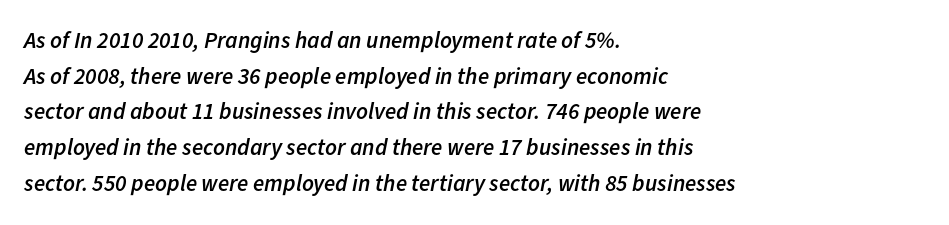
Q: Is the text bold? A: Semi-bold.
Q: Is the text italic (slanted)? A: Yes, it leans right by about 11 degrees.
Q: Is the text underlined? A: No.
Q: How is the paragraph aligned? A: Left-aligned.
Q: Is the spacing between letters normal or unusually wide? A: Normal.
Q: Is the spacing between lines tight, normal or loose? A: Normal.
